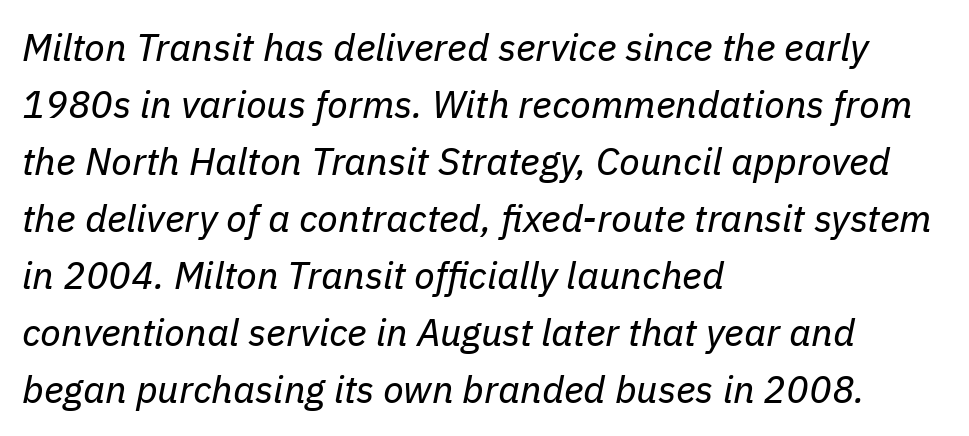
{"italic": "yes", "lean": "right", "slant_degrees": 11, "bold": "no", "weight": "regular", "width": "normal", "stroke_contrast": "low", "x_height": "medium", "monospaced": "no", "underline": "no", "align": "left", "line_spacing": "normal", "line_spacing_ratio": 1.5, "letter_spacing": "normal", "letter_spacing_em": 0.0, "glyph_px": 38}
